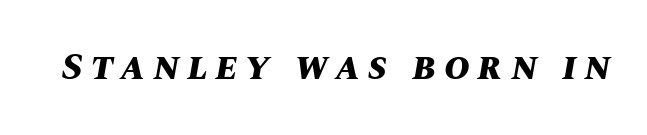
{"italic": "yes", "lean": "right", "slant_degrees": 10, "bold": "yes", "weight": "bold", "width": "normal", "stroke_contrast": "medium", "x_height": "large", "monospaced": "no", "underline": "no", "letter_spacing": "wide", "letter_spacing_em": 0.21, "glyph_px": 39}
